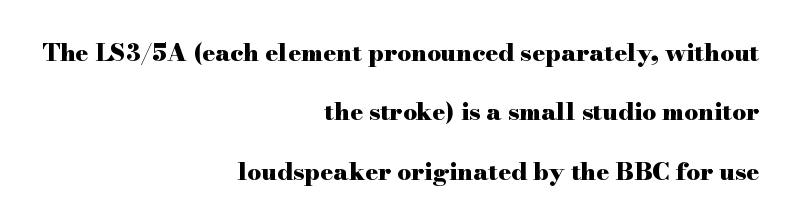
Q: Is the text bold? A: Yes.
Q: Is the text italic (slanted)? A: No, it is upright.
Q: Is the text underlined? A: No.
Q: How is the paragraph aligned? A: Right-aligned.
Q: Is the spacing between letters normal or unusually wide? A: Normal.
Q: Is the spacing between lines tight, normal or loose? A: Loose.
